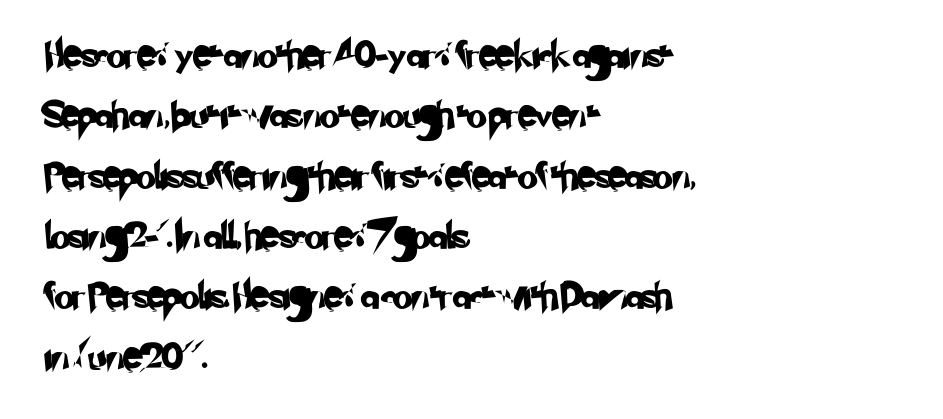
{"underline": "no", "align": "left", "line_spacing": "loose", "line_spacing_ratio": 2.32, "letter_spacing": "normal", "letter_spacing_em": 0.0, "glyph_px": 26}
